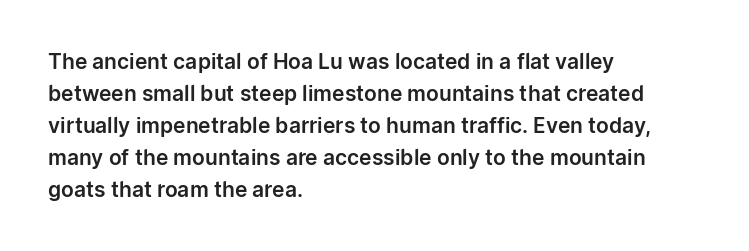
Spacing between characters is what you'd get straight out of the box. This sample is left-justified, so line endings fall wherever the words run out. Has an underline been added? It has not. Evenly set lines give the paragraph a standard silhouette. You can tell it's not italic because the verticals are truly vertical.
